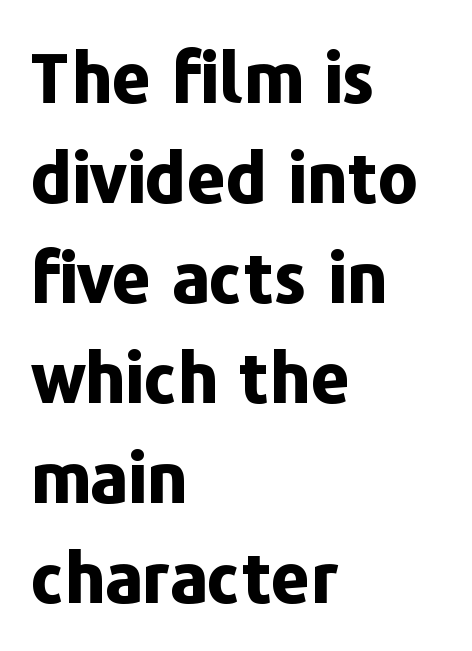
The image shows 69 px bold sans-serif type, upright; set left-aligned, normal line spacing (1.45x), normal letter spacing, not underlined; low stroke contrast and a medium x-height.
